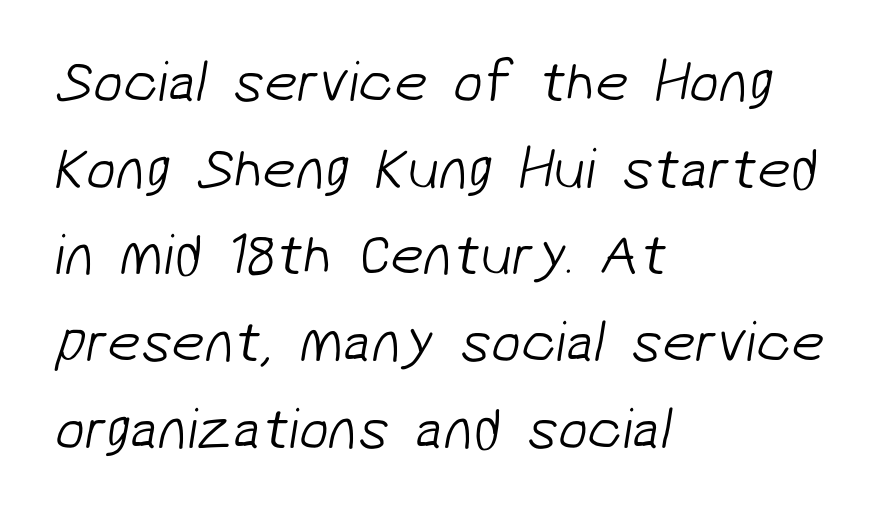
Q: Is the text bold? A: No.
Q: Is the typeface a serif or a sans-serif typeface? A: Sans-serif.
Q: Is the text underlined? A: No.
Q: How is the paragraph aligned? A: Left-aligned.
Q: Is the spacing between letters normal or unusually wide? A: Normal.
Q: Is the spacing between lines tight, normal or loose? A: Normal.
Q: Width (condensed, normal, or wide)? A: Normal.
Q: Stroke contrast? A: Low.
Q: x-height? A: Medium.
Q: Monospaced? A: No.
